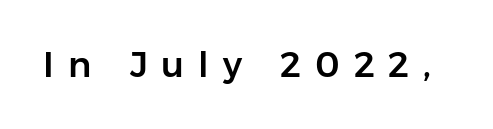
{"serif": "no", "italic": "no", "width": "normal", "stroke_contrast": "low", "x_height": "medium", "monospaced": "no", "underline": "no", "letter_spacing": "wide", "letter_spacing_em": 0.4, "glyph_px": 35}
